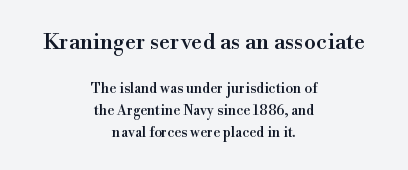
Glance below the letters and you will spot only blank space. The initial chunk of copy outweighs the following chunk in type size. Style check: upright. The lines sit at an ordinary, default distance from one another. Does extra space separate the letters? No, they use regular spacing. The rag falls on both sides of this text block equally.
